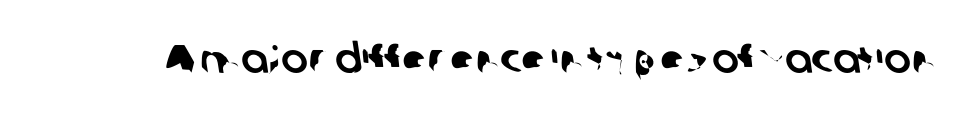
Q: Is the typeface a serif or a sans-serif typeface? A: Sans-serif.
Q: Is the text underlined? A: No.
Q: Is the spacing between letters normal or unusually wide? A: Normal.
Q: Width (condensed, normal, or wide)? A: Normal.
Q: Stroke contrast? A: Low.
Q: x-height? A: Medium.
Q: Monospaced? A: No.
